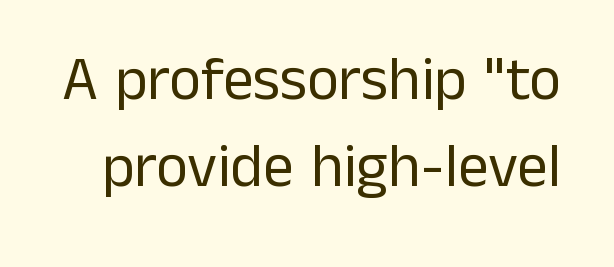
{"serif": "no", "italic": "no", "bold": "no", "weight": "regular", "width": "normal", "stroke_contrast": "low", "x_height": "medium", "monospaced": "no", "underline": "no", "line_spacing": "normal", "line_spacing_ratio": 1.42, "letter_spacing": "normal", "letter_spacing_em": 0.0, "glyph_px": 61}
